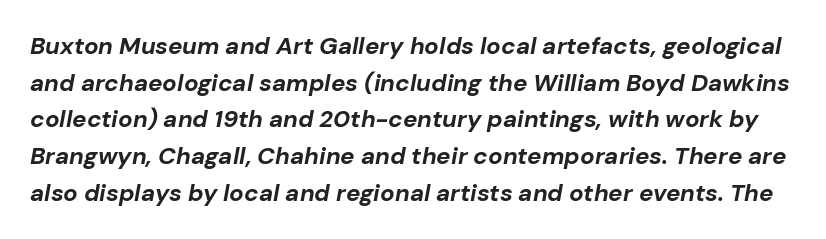
Q: Is the text bold? A: Yes.
Q: Is the text italic (slanted)? A: Yes, it leans right by about 10 degrees.
Q: Is the text underlined? A: No.
Q: Is the spacing between letters normal or unusually wide? A: Normal.
Q: Is the spacing between lines tight, normal or loose? A: Normal.
